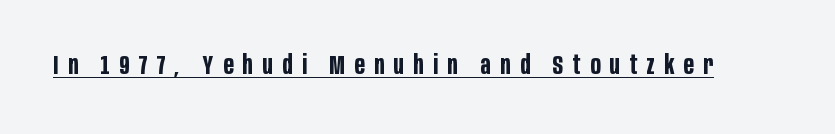
The image shows 26 px bold type, upright; set unusually wide letter spacing (+0.37 em), underlined.
